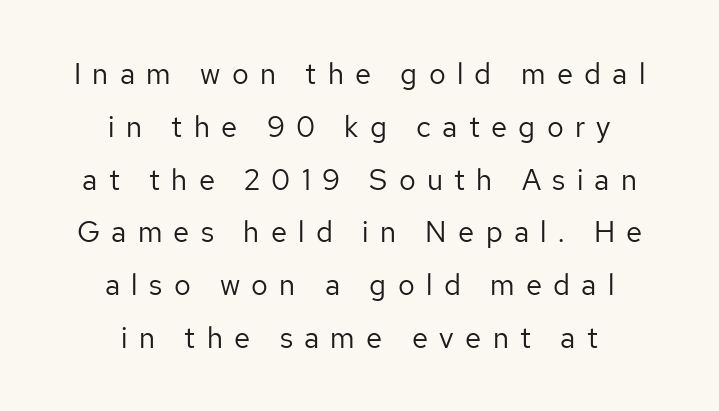
The image shows 29 px regular-weight sans-serif type, upright; set centered, line spacing 1.82x, unusually wide letter spacing (+0.39 em), not underlined; low stroke contrast and a medium x-height.
